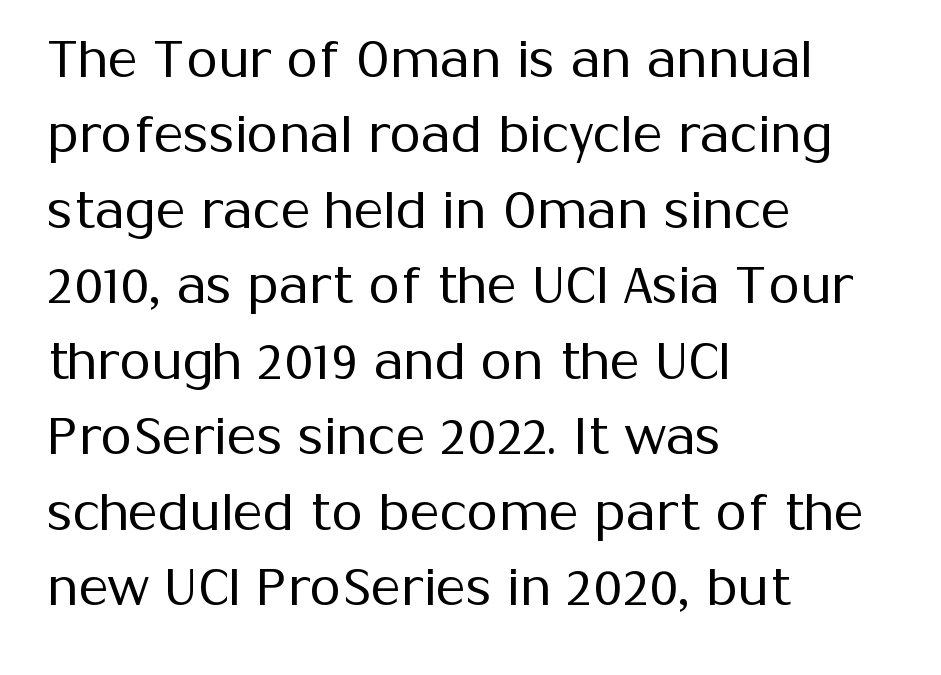
The image shows 51 px regular-weight sans-serif type, upright; set left-aligned, normal line spacing (1.48x), normal letter spacing, not underlined; medium stroke contrast and a medium x-height.
